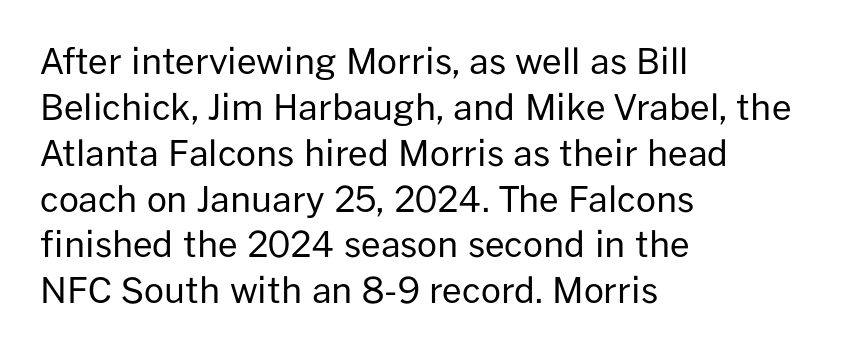
The setting favours the left margin, as ordinary paragraphs usually do. Rule under the text: the space is simply empty. Horizontal bands of white between lines are of average thickness. Weight: not bold — regular or lighter.
